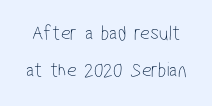
The baseline area is clear. The typesetting does not lean heavy: it is not bold. Tracking value appears to be zero — textbook default spacing.
